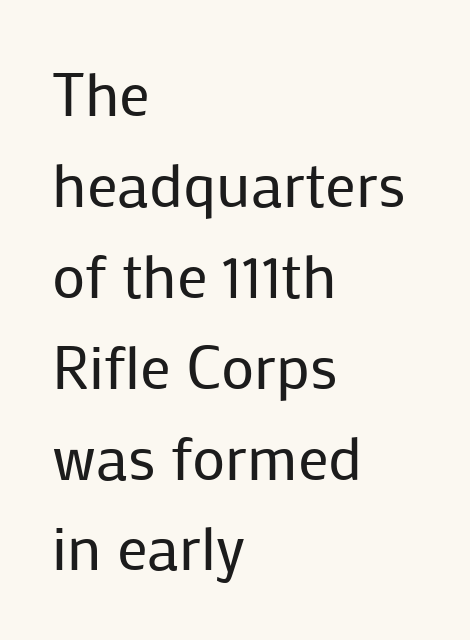
Q: Is the text bold? A: No.
Q: Is the text italic (slanted)? A: No, it is upright.
Q: Is the typeface a serif or a sans-serif typeface? A: Sans-serif.
Q: Is the text underlined? A: No.
Q: How is the paragraph aligned? A: Left-aligned.
Q: Is the spacing between letters normal or unusually wide? A: Normal.
Q: Is the spacing between lines tight, normal or loose? A: Normal.
Q: Width (condensed, normal, or wide)? A: Normal.
Q: Stroke contrast? A: Low.
Q: x-height? A: Medium.
Q: Monospaced? A: No.
